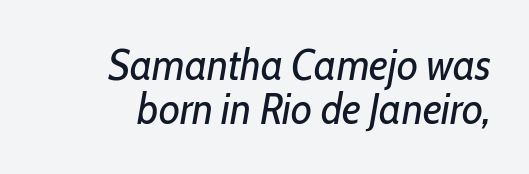
Q: Is the text bold? A: No.
Q: Is the text italic (slanted)? A: Yes, it leans right by about 10 degrees.
Q: Is the text underlined? A: No.
Q: How is the paragraph aligned? A: Right-aligned.
Q: Is the spacing between letters normal or unusually wide? A: Normal.
Q: Is the spacing between lines tight, normal or loose? A: Tight.
Q: Width (condensed, normal, or wide)? A: Condensed.
Q: Stroke contrast? A: Low.
Q: x-height? A: Medium.
Q: Monospaced? A: No.
